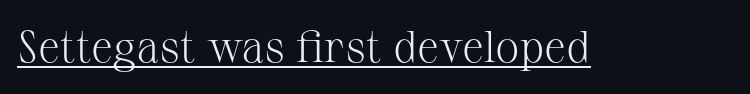
Has an underline been added? It has. Each letter keeps its own natural width here, so spacing adapts to shape. Rendered with straight, roman letterforms. A typesetter would call this zero additional tracking.
